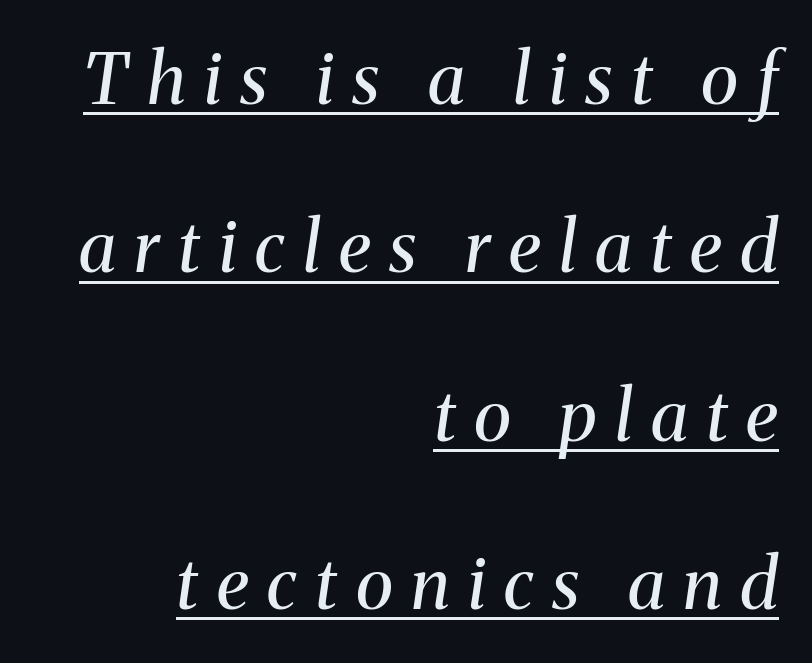
The image shows 71 px regular-weight serif type, italic (leaning right); set right-aligned, loose line spacing (2.37x), unusually wide letter spacing (+0.26 em), underlined; medium stroke contrast and a medium x-height.
